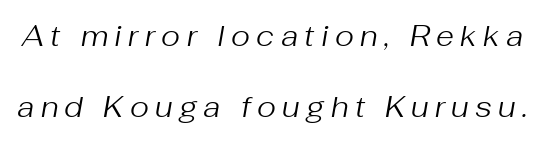
Q: Is the text bold? A: No.
Q: Is the text italic (slanted)? A: Yes, it leans right by about 10 degrees.
Q: Is the text underlined? A: No.
Q: Is the spacing between letters normal or unusually wide? A: Unusually wide.
Q: Is the spacing between lines tight, normal or loose? A: Loose.
Q: Width (condensed, normal, or wide)? A: Normal.
Q: Stroke contrast? A: Medium.
Q: x-height? A: Medium.
Q: Monospaced? A: No.
